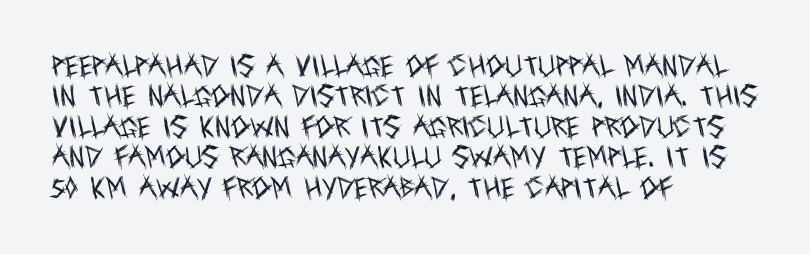
Q: Is the text bold? A: No.
Q: Is the text italic (slanted)? A: No, it is upright.
Q: Is the text underlined? A: No.
Q: How is the paragraph aligned? A: Left-aligned.
Q: Is the spacing between letters normal or unusually wide? A: Normal.
Q: Is the spacing between lines tight, normal or loose? A: Normal.
